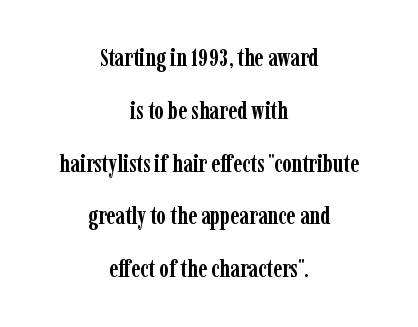
The image shows 24 px bold type, upright; set centered, loose line spacing (2.2x), normal letter spacing, not underlined.
